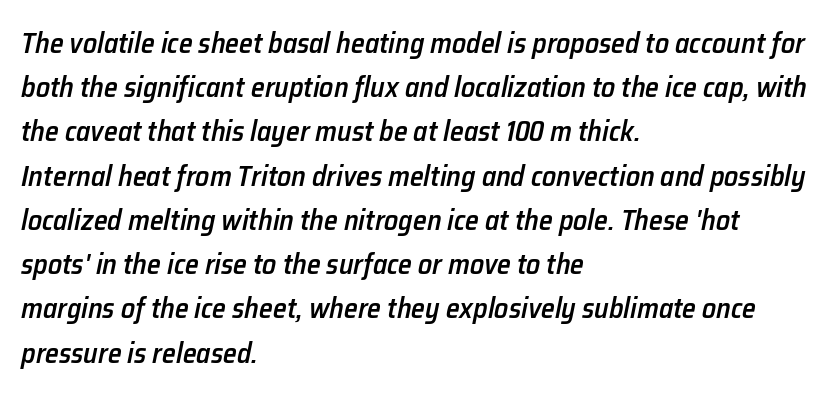
Q: Is the text bold? A: Semi-bold.
Q: Is the text italic (slanted)? A: Yes, it leans right by about 12 degrees.
Q: Is the text underlined? A: No.
Q: How is the paragraph aligned? A: Left-aligned.
Q: Is the spacing between letters normal or unusually wide? A: Normal.
Q: Is the spacing between lines tight, normal or loose? A: Normal.
Q: Width (condensed, normal, or wide)? A: Normal.
Q: Stroke contrast? A: Low.
Q: x-height? A: Medium.
Q: Monospaced? A: No.
